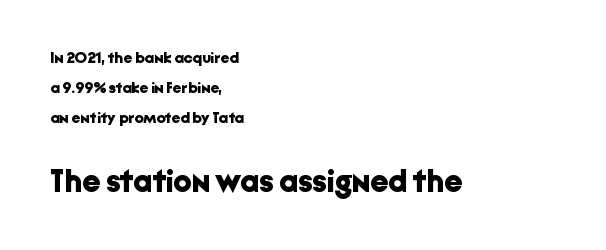
{"serif": "no", "italic": "no", "bold": "yes", "weight": "bold", "width": "normal", "stroke_contrast": "low", "x_height": "medium", "monospaced": "no", "underline": "no", "align": "left", "line_spacing_ratio": 1.89, "letter_spacing": "normal", "letter_spacing_em": 0.0, "larger_block": "second", "size_ratio": 2.0, "glyph_px": 32}
